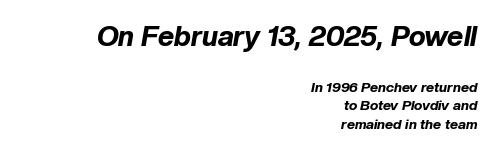
The setting favours the right margin, as signatures and pull-quotes sometimes do. Quick note: underline off. Notice how thick the strokes are: this is what a full bold looks like. Do the characters align in a grid? No, the font is proportional. A student would notice the top passage is typeset larger than what follows.
